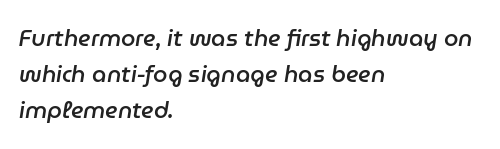
Students, observe: this is what conventionally led text looks like. This is the in-between weight designers call semibold or demi. It's the slanting kind of type. This rendering features lettering with no underline. Does extra space separate the letters? No, they use regular spacing. Line starts are locked; line ends wander.
